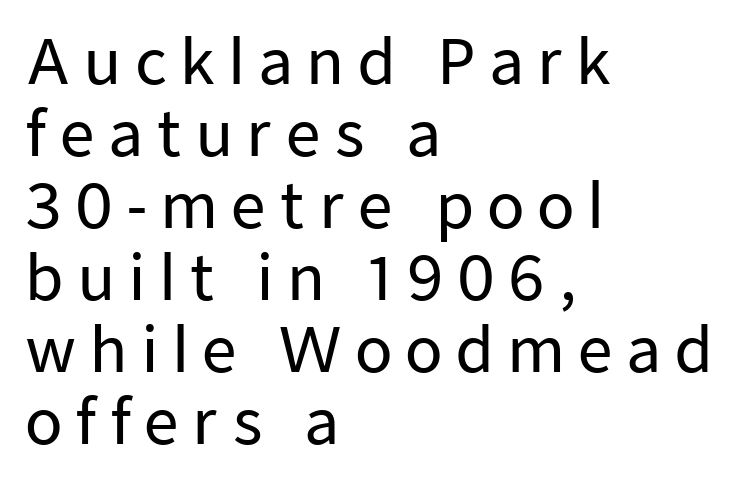
Q: Is the text italic (slanted)? A: No, it is upright.
Q: Is the typeface a serif or a sans-serif typeface? A: Sans-serif.
Q: Is the text underlined? A: No.
Q: How is the paragraph aligned? A: Left-aligned.
Q: Is the spacing between letters normal or unusually wide? A: Unusually wide.
Q: Width (condensed, normal, or wide)? A: Normal.
Q: Stroke contrast? A: Low.
Q: x-height? A: Medium.
Q: Monospaced? A: No.
